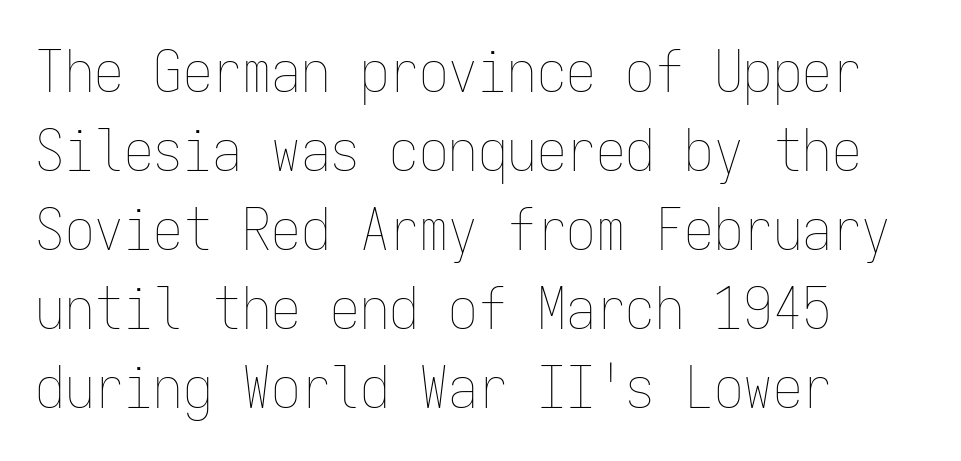
Q: Is the text bold? A: No.
Q: Is the text italic (slanted)? A: No, it is upright.
Q: Is the text underlined? A: No.
Q: How is the paragraph aligned? A: Left-aligned.
Q: Is the spacing between letters normal or unusually wide? A: Normal.
Q: Is the spacing between lines tight, normal or loose? A: Normal.
Q: Width (condensed, normal, or wide)? A: Condensed.
Q: Stroke contrast? A: Low.
Q: x-height? A: Medium.
Q: Monospaced? A: Yes.
